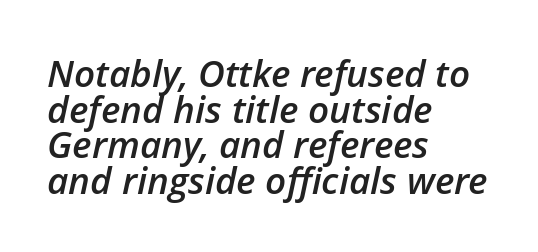
The image shows 37 px semibold type, italic (leaning right); set left-aligned, tight line spacing (0.96x), normal letter spacing, not underlined; low stroke contrast and a medium x-height.
